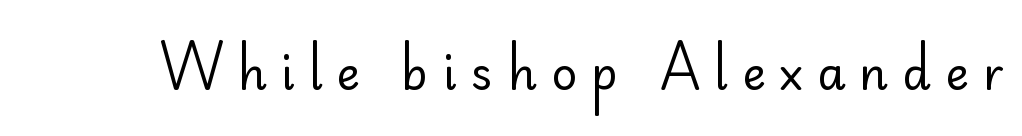
The image shows 45 px regular-weight sans-serif type, upright; set unusually wide letter spacing (+0.31 em), not underlined; low stroke contrast and a small x-height.
